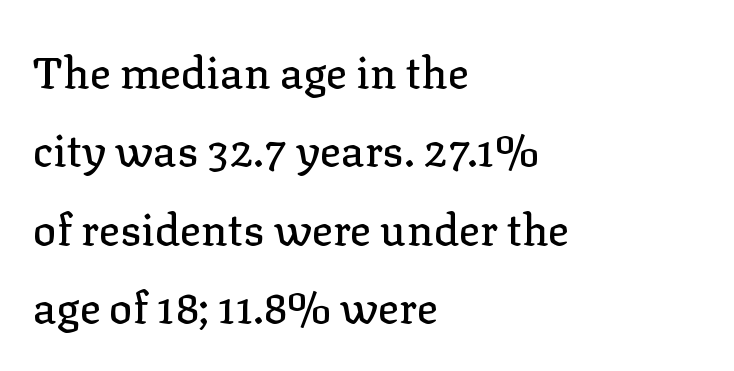
{"serif": "yes", "italic": "no", "width": "normal", "stroke_contrast": "low", "x_height": "medium", "monospaced": "no", "underline": "no", "align": "left", "line_spacing_ratio": 1.78, "letter_spacing": "normal", "letter_spacing_em": 0.0, "glyph_px": 44}
